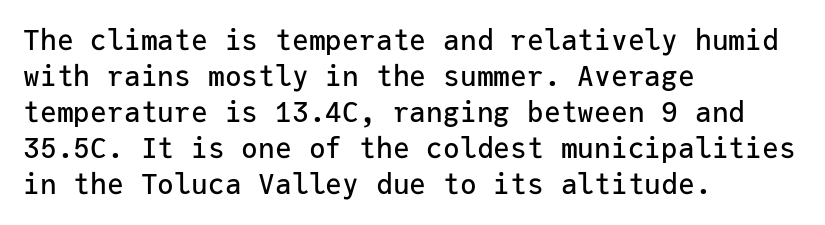
The image shows 28 px sans-serif type, upright, monospaced; set left-aligned, normal line spacing (1.29x), normal letter spacing, not underlined; low stroke contrast and a medium x-height.
